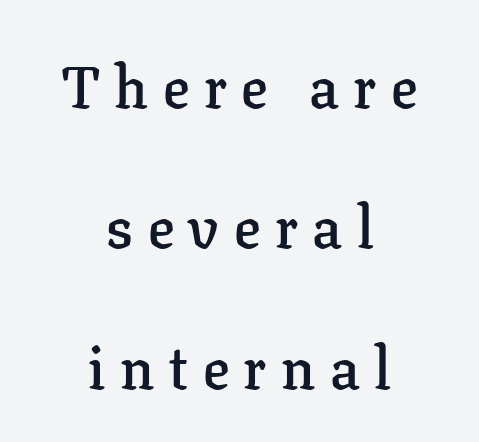
Plain, unruled lines of type. Each glyph is drawn with semibold strokes, heavier than normal yet not fully bold. The letters are spread apart with noticeably loose tracking. Alignment: centered. Regarding serifs, this sample has them.
